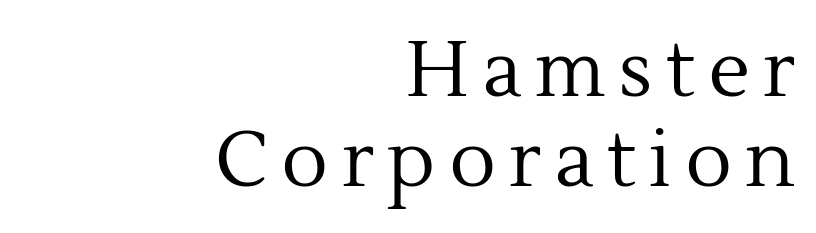
The image shows 78 px regular-weight serif type, upright; set right-aligned, tight line spacing (1.15x), not underlined; a medium x-height.
